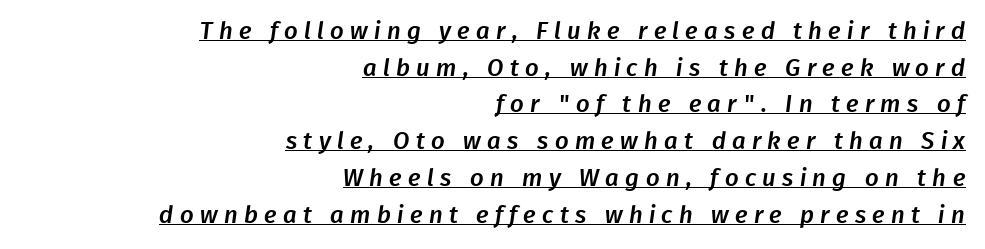
The image shows 24 px text type; set right-aligned, normal line spacing (1.53x), unusually wide letter spacing (+0.26 em), underlined.
